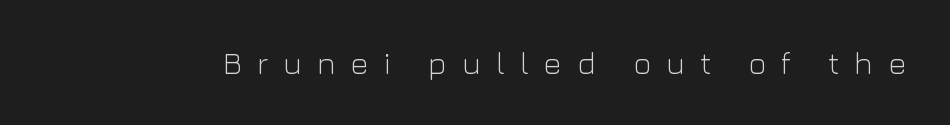
The image shows 31 px light sans-serif type, upright; set unusually wide letter spacing (+0.49 em), not underlined; low stroke contrast and a medium x-height.
